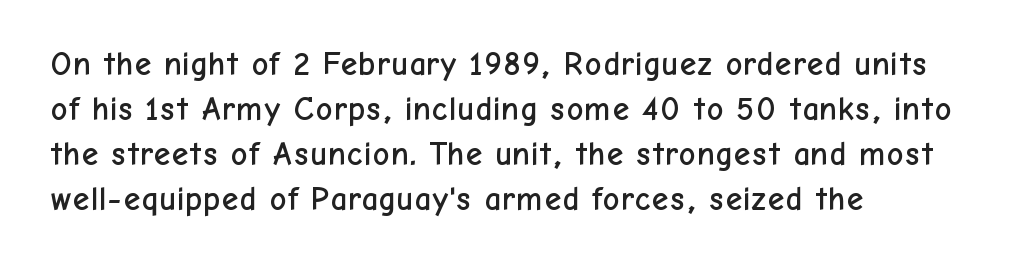
The paragraph shown leans on its left margin. Nope, not italic — everything's standing straight. Each word holds together tightly as a unit, with standard inter-letter gaps. The text was rendered using a sans face with plain stroke endings. The passage shown is typed in a proportional face where columns would drift.
